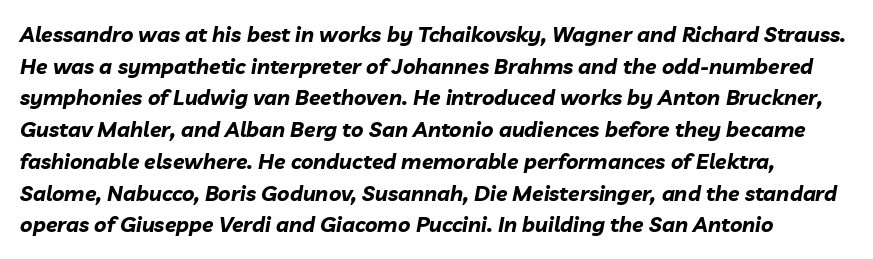
The image shows 21 px bold type, italic (leaning right); set normal line spacing (1.51x), normal letter spacing, not underlined.
